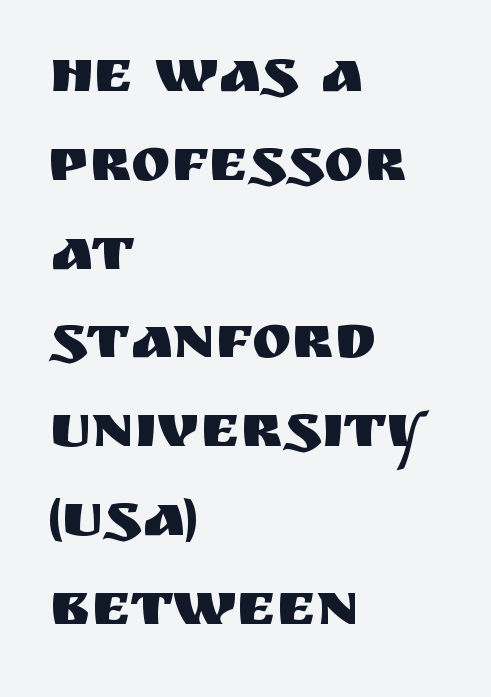
A typesetter would label this face a sans. Students, note that the glyphs here touch the page at normal intervals. Alignment: flush left. Just letters on the line, the space beneath them empty. Leading matches the norm, producing a regular column. Do the letters lean? They stand straight.
